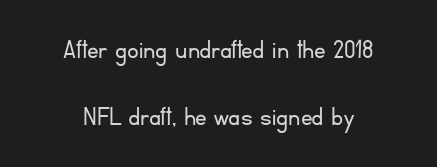
The image shows 29 px light sans-serif type, upright; set centered, loose line spacing (2.32x), normal letter spacing, not underlined; low stroke contrast and a small x-height.
